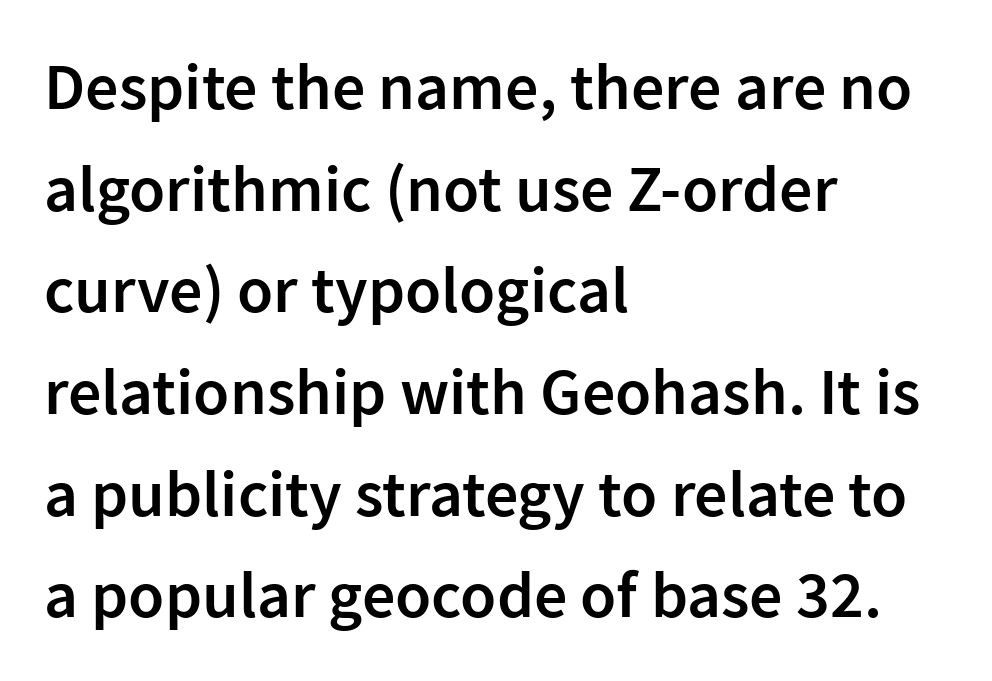
The image shows 66 px semibold sans-serif type, upright; set left-aligned, normal line spacing (1.54x), normal letter spacing, not underlined; low stroke contrast and a medium x-height.
